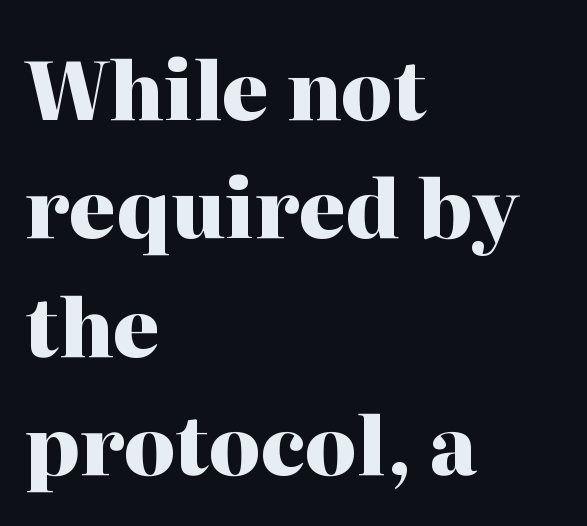
Q: Is the text bold? A: Yes.
Q: Is the text italic (slanted)? A: No, it is upright.
Q: Is the typeface a serif or a sans-serif typeface? A: Serif.
Q: Is the text underlined? A: No.
Q: How is the paragraph aligned? A: Left-aligned.
Q: Is the spacing between letters normal or unusually wide? A: Normal.
Q: Is the spacing between lines tight, normal or loose? A: Normal.
Q: Width (condensed, normal, or wide)? A: Normal.
Q: Stroke contrast? A: High.
Q: x-height? A: Medium.
Q: Monospaced? A: No.
